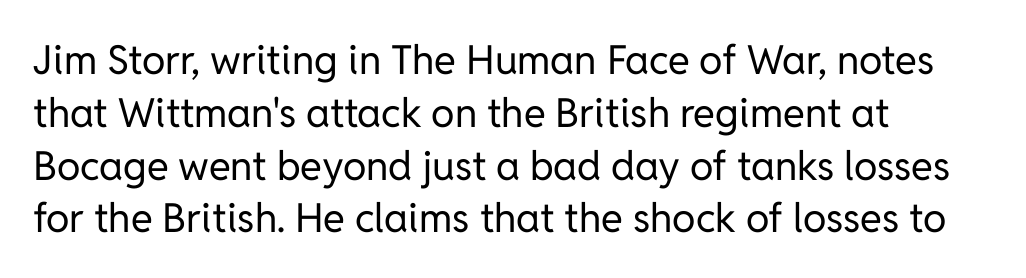
Observe the absence of serifs on each vertical stroke in this sample. The typography opts for an upright posture over an oblique one. Has an underline been added? It has not. No heavy texture on the line: the type isn't bold. The leading is moderate, giving the passage an even texture.
